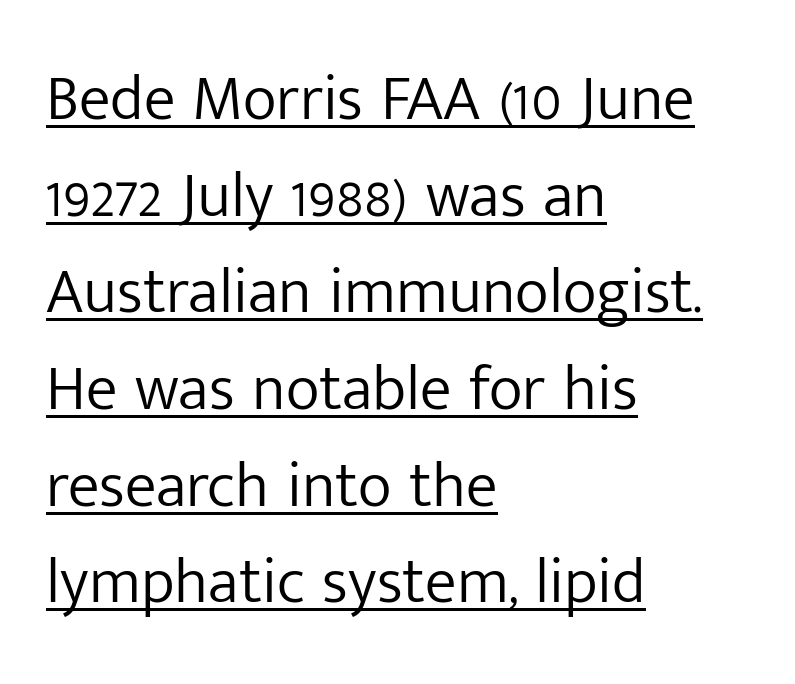
{"serif": "no", "italic": "no", "bold": "no", "weight": "light", "width": "normal", "stroke_contrast": "low", "x_height": "medium", "monospaced": "no", "underline": "yes", "align": "left", "line_spacing": "normal", "line_spacing_ratio": 1.51, "letter_spacing": "normal", "letter_spacing_em": 0.0, "glyph_px": 64}
